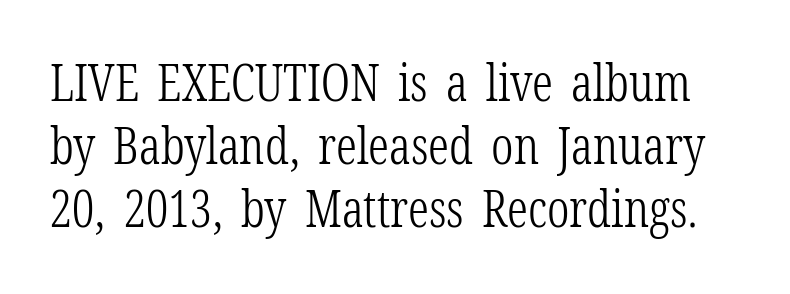
Q: Is the text bold? A: No.
Q: Is the text italic (slanted)? A: No, it is upright.
Q: Is the typeface a serif or a sans-serif typeface? A: Serif.
Q: Is the text underlined? A: No.
Q: Is the spacing between letters normal or unusually wide? A: Normal.
Q: Width (condensed, normal, or wide)? A: Condensed.
Q: Stroke contrast? A: Low.
Q: x-height? A: Medium.
Q: Monospaced? A: No.
